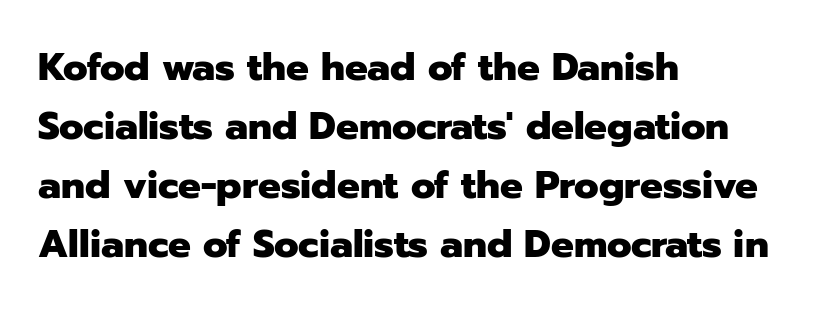
Q: Is the text bold? A: Yes.
Q: Is the text italic (slanted)? A: No, it is upright.
Q: Is the typeface a serif or a sans-serif typeface? A: Sans-serif.
Q: Is the text underlined? A: No.
Q: How is the paragraph aligned? A: Left-aligned.
Q: Is the spacing between letters normal or unusually wide? A: Normal.
Q: Is the spacing between lines tight, normal or loose? A: Normal.
Q: Width (condensed, normal, or wide)? A: Normal.
Q: Stroke contrast? A: Low.
Q: x-height? A: Medium.
Q: Monospaced? A: No.
